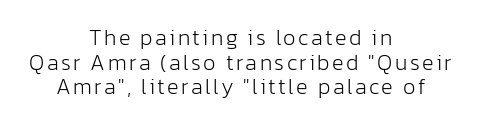
Q: Is the text bold? A: No.
Q: Is the text italic (slanted)? A: No, it is upright.
Q: Is the text underlined? A: No.
Q: How is the paragraph aligned? A: Centered.
Q: Is the spacing between lines tight, normal or loose? A: Tight.
